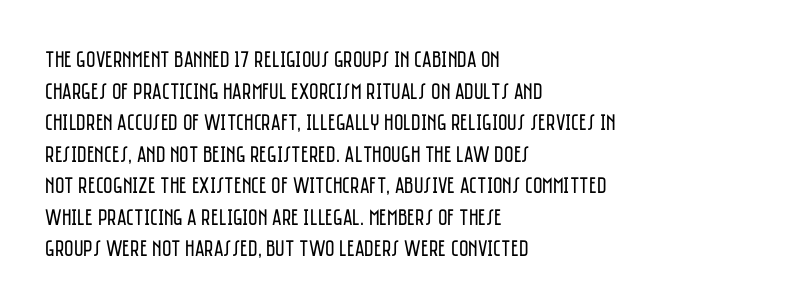
The image shows 23 px text type, upright; set left-aligned, normal line spacing (1.37x), normal letter spacing, not underlined.
